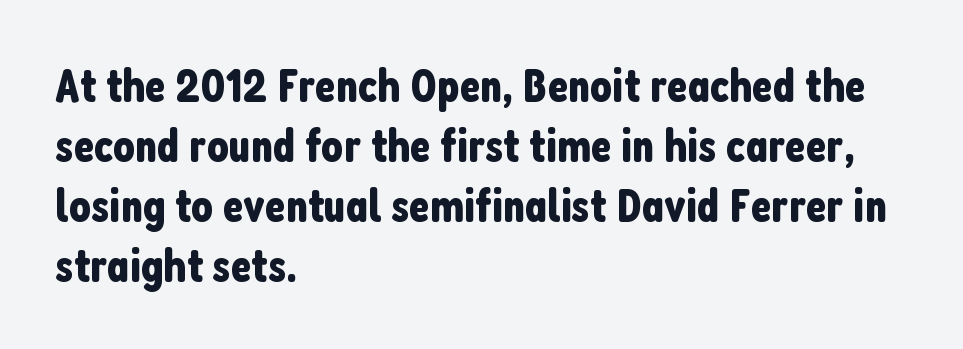
Q: Is the text italic (slanted)? A: No, it is upright.
Q: Is the typeface a serif or a sans-serif typeface? A: Sans-serif.
Q: Is the text underlined? A: No.
Q: How is the paragraph aligned? A: Left-aligned.
Q: Is the spacing between letters normal or unusually wide? A: Normal.
Q: Is the spacing between lines tight, normal or loose? A: Normal.
Q: Width (condensed, normal, or wide)? A: Condensed.
Q: Stroke contrast? A: Low.
Q: x-height? A: Medium.
Q: Monospaced? A: No.
